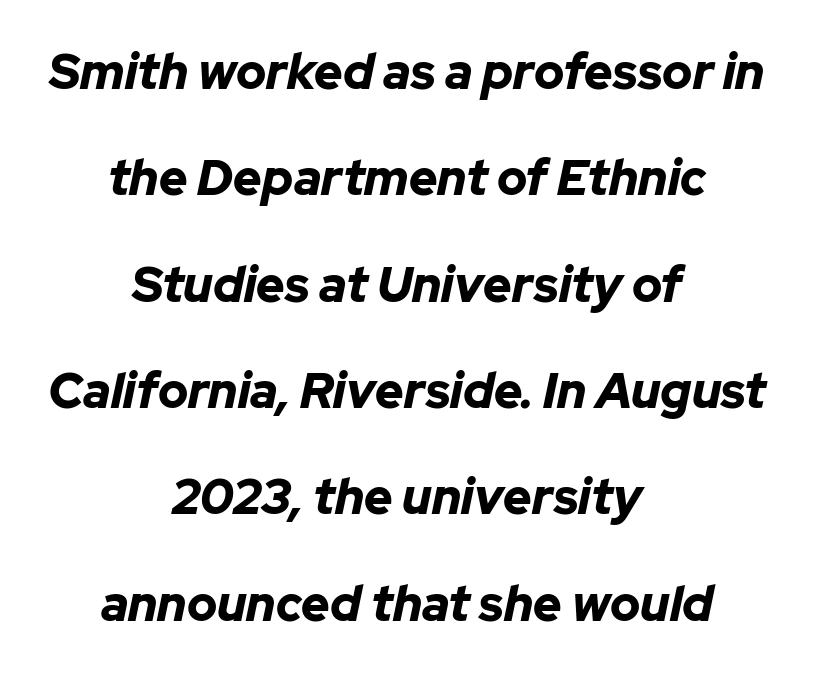
{"italic": "yes", "lean": "right", "slant_degrees": 12, "bold": "yes", "weight": "bold", "width": "normal", "stroke_contrast": "low", "x_height": "medium", "monospaced": "no", "underline": "no", "align": "center", "line_spacing": "loose", "line_spacing_ratio": 2.17, "letter_spacing": "normal", "letter_spacing_em": 0.0, "glyph_px": 49}
